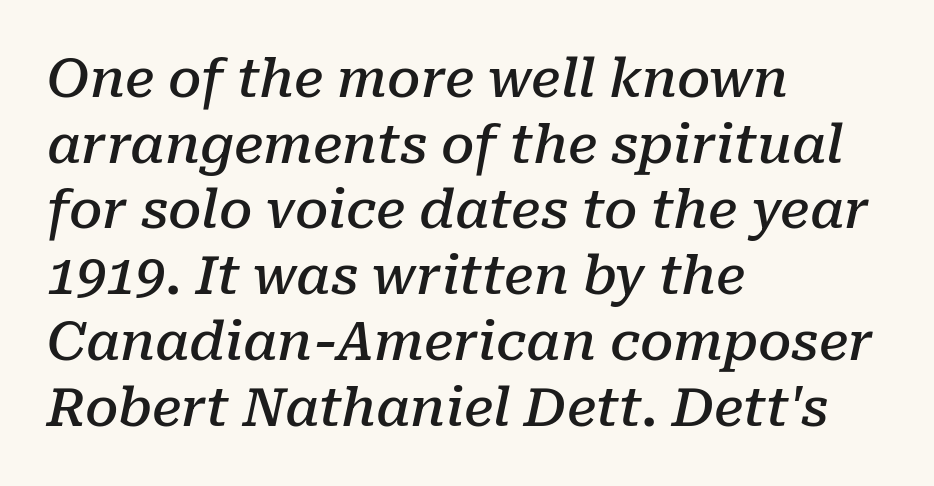
Does extra space separate the letters? No, they use regular spacing. The passage shown is typed in a proportional face where columns would drift. Reading down the block, your eye returns to a fixed left position each line. Letters rest on an invisible, unmarked baseline.
